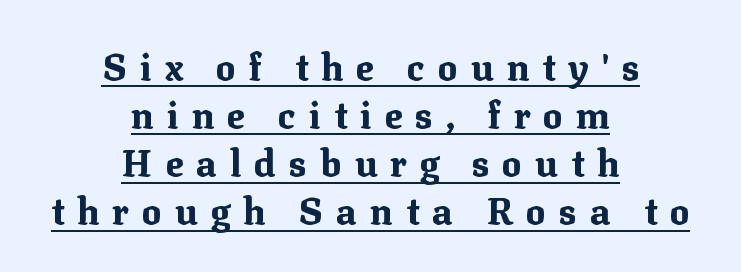
Q: Is the text bold? A: Yes.
Q: Is the text italic (slanted)? A: No, it is upright.
Q: Is the typeface a serif or a sans-serif typeface? A: Serif.
Q: Is the text underlined? A: Yes.
Q: How is the paragraph aligned? A: Centered.
Q: Is the spacing between letters normal or unusually wide? A: Unusually wide.
Q: Is the spacing between lines tight, normal or loose? A: Normal.
Q: Width (condensed, normal, or wide)? A: Normal.
Q: Stroke contrast? A: Medium.
Q: x-height? A: Medium.
Q: Monospaced? A: No.
